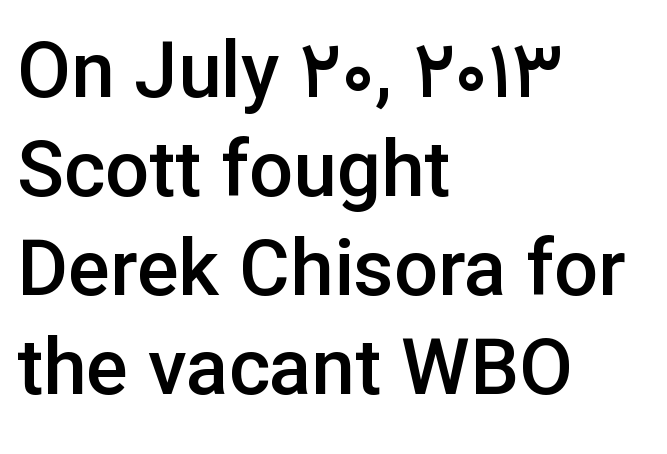
The image shows 78 px semibold sans-serif type, upright; set left-aligned, normal line spacing (1.27x), normal letter spacing, not underlined; low stroke contrast and a medium x-height.
